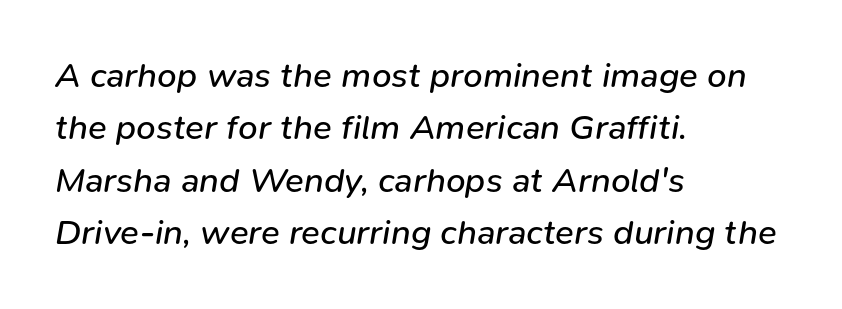
The image shows 35 px regular-weight type, italic (leaning right); set left-aligned, normal line spacing (1.5x), normal letter spacing, not underlined; low stroke contrast and a medium x-height.
